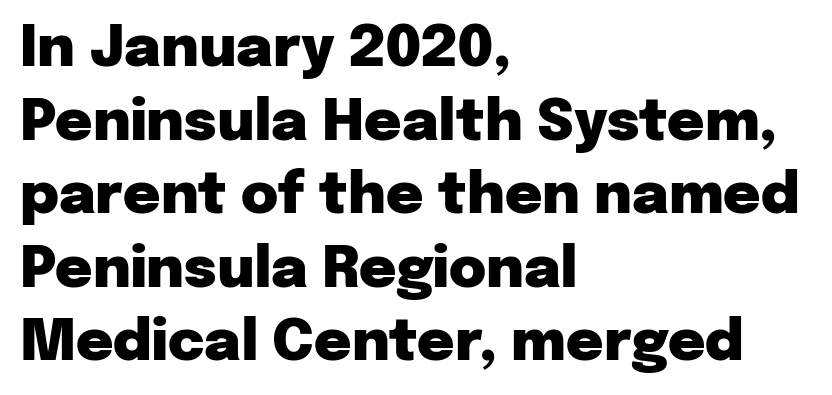
Q: Is the text bold? A: Yes.
Q: Is the text italic (slanted)? A: No, it is upright.
Q: Is the typeface a serif or a sans-serif typeface? A: Sans-serif.
Q: Is the text underlined? A: No.
Q: How is the paragraph aligned? A: Left-aligned.
Q: Is the spacing between letters normal or unusually wide? A: Normal.
Q: Is the spacing between lines tight, normal or loose? A: Normal.
Q: Width (condensed, normal, or wide)? A: Normal.
Q: Stroke contrast? A: Low.
Q: x-height? A: Medium.
Q: Monospaced? A: No.
